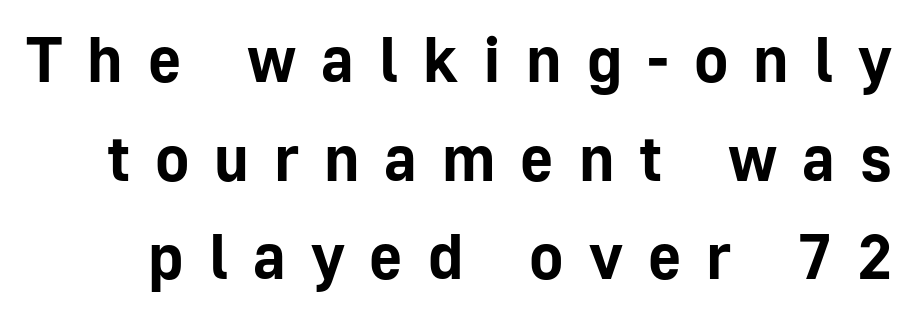
Q: Is the text bold? A: Yes.
Q: Is the text italic (slanted)? A: No, it is upright.
Q: Is the typeface a serif or a sans-serif typeface? A: Sans-serif.
Q: Is the text underlined? A: No.
Q: Is the spacing between letters normal or unusually wide? A: Unusually wide.
Q: Is the spacing between lines tight, normal or loose? A: Normal.
Q: Width (condensed, normal, or wide)? A: Normal.
Q: Stroke contrast? A: Low.
Q: x-height? A: Medium.
Q: Monospaced? A: No.
